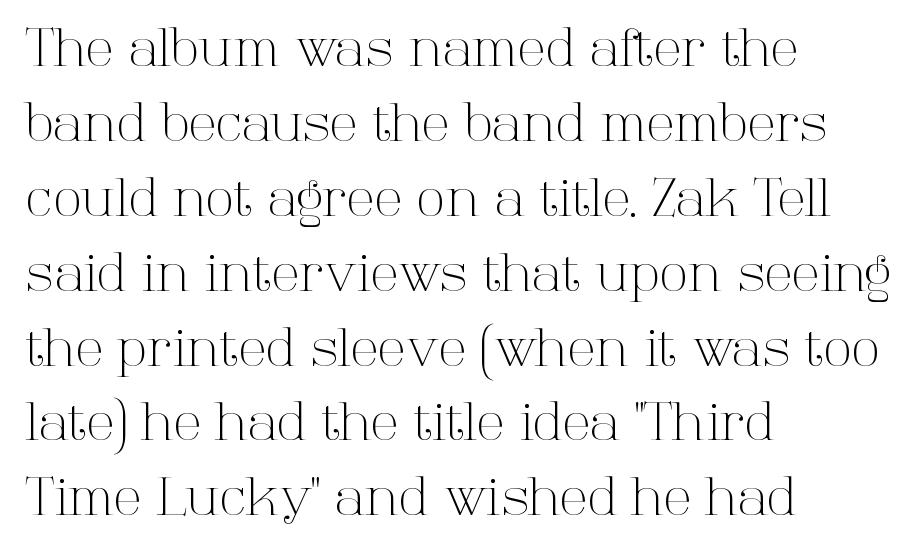
The passage shown is typed in a proportional face where columns would drift. Posture: vertical. Is the type heavy? It reads as light-to-regular instead. Type style note: has serifs. All the whitespace from short lines collects on the right. You could call the tracking neutral — neither tight nor loose.
